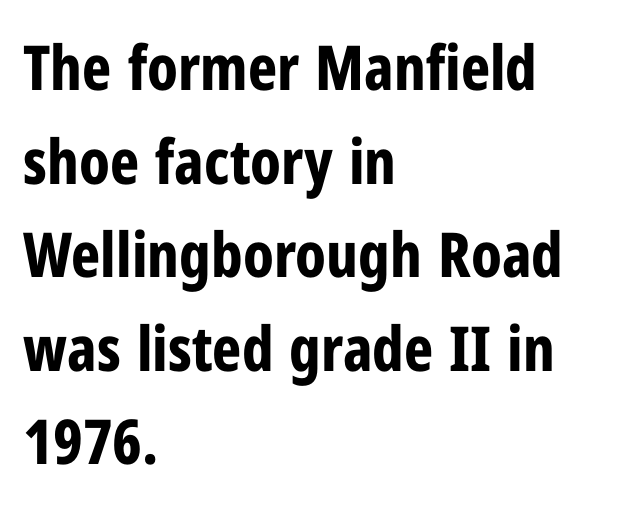
The font's upright variant was chosen for this text. These words are printed bold, with thick strokes throughout. Think of a printed novel: that variable character pitch is what you see here. Has an underline been added? It has not. Are there feet on the stems? There aren't — it's a sans. Line beginnings align vertically; line endings do not.
